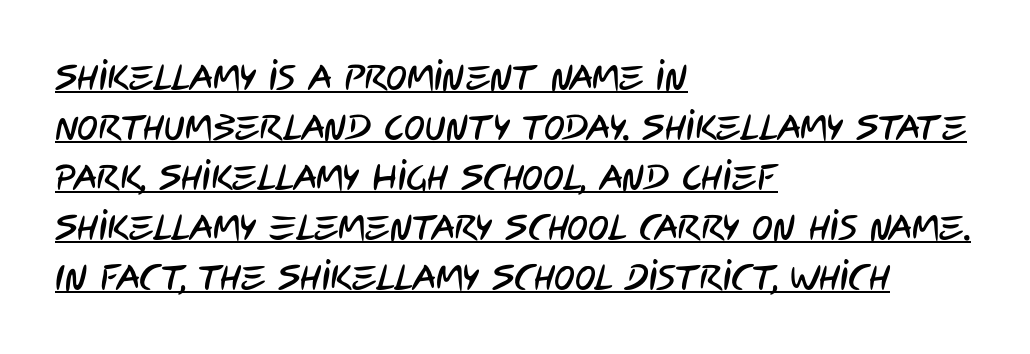
{"serif": "no", "width": "condensed", "stroke_contrast": "low", "x_height": "large", "monospaced": "no", "underline": "yes", "align": "left", "line_spacing": "normal", "line_spacing_ratio": 1.43, "letter_spacing": "normal", "letter_spacing_em": 0.0, "glyph_px": 35}
